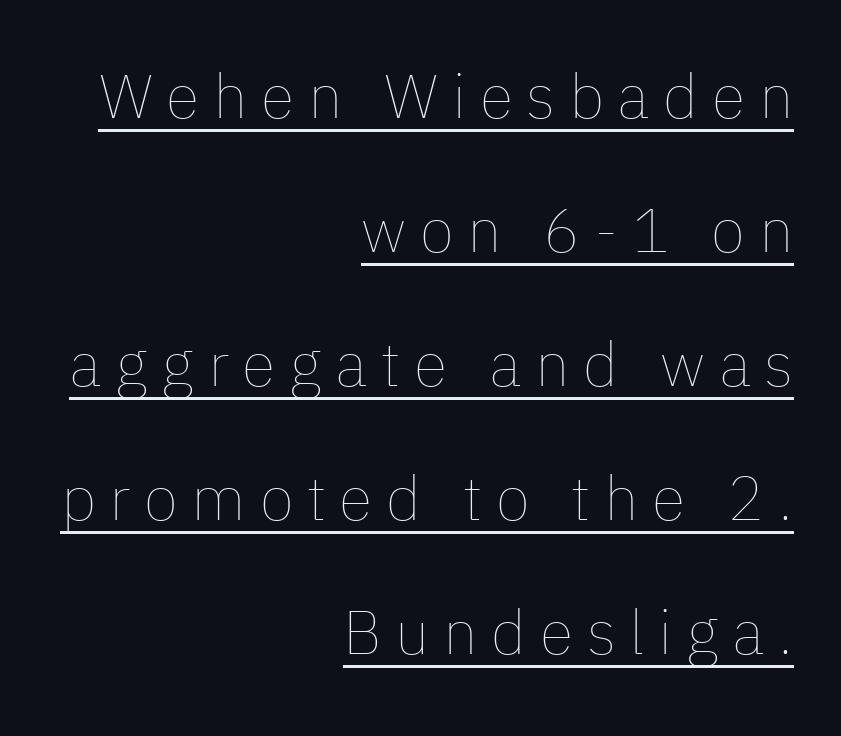
Which margin do the lines hug? The right one — the left edge is uneven. The specimen reads as upright at a glance. Underlined type. The strokes are not fattened; the text isn't bold. Line spacing here is loose. Characters follow at a spacing far wider than the type designer built in.
